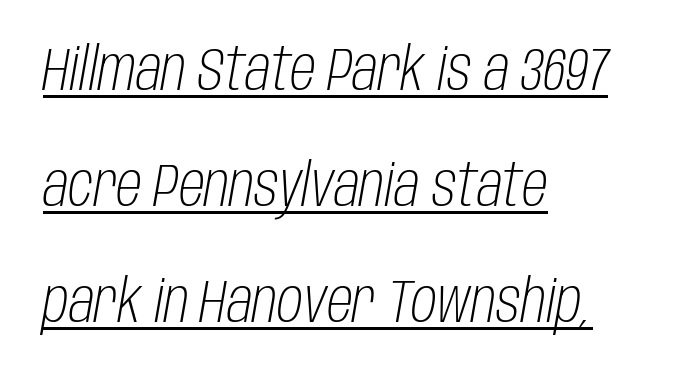
The image shows 59 px light, condensed type, italic (leaning right); set left-aligned, loose line spacing (1.97x), normal letter spacing, underlined; low stroke contrast and a large x-height.
